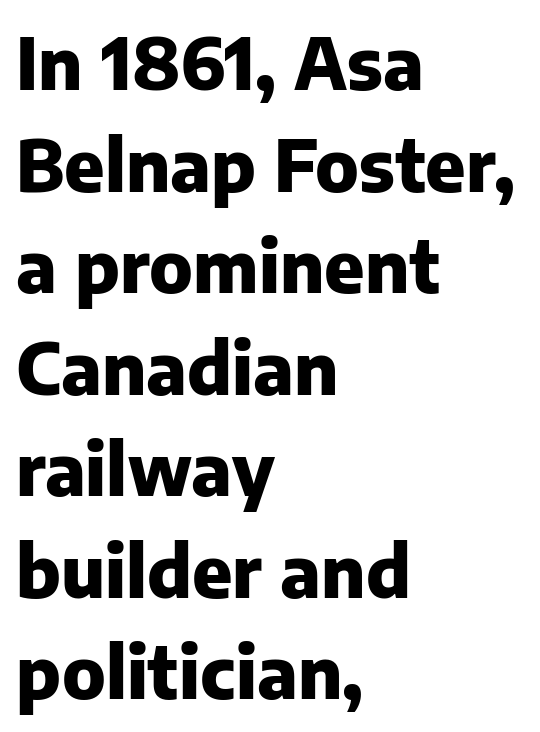
{"serif": "no", "italic": "no", "bold": "yes", "weight": "heavy", "width": "normal", "stroke_contrast": "low", "x_height": "medium", "monospaced": "no", "underline": "no", "align": "left", "line_spacing": "normal", "line_spacing_ratio": 1.43, "letter_spacing": "normal", "letter_spacing_em": 0.0, "glyph_px": 71}
